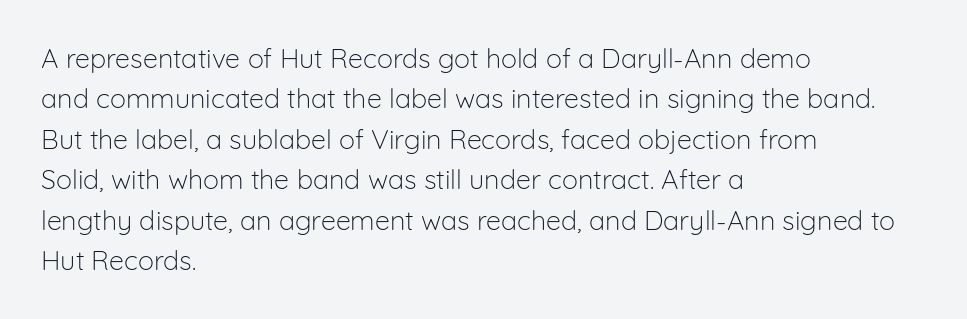
Q: Is the text bold? A: No.
Q: Is the text italic (slanted)? A: No, it is upright.
Q: Is the text underlined? A: No.
Q: How is the paragraph aligned? A: Left-aligned.
Q: Is the spacing between letters normal or unusually wide? A: Normal.
Q: Is the spacing between lines tight, normal or loose? A: Normal.
